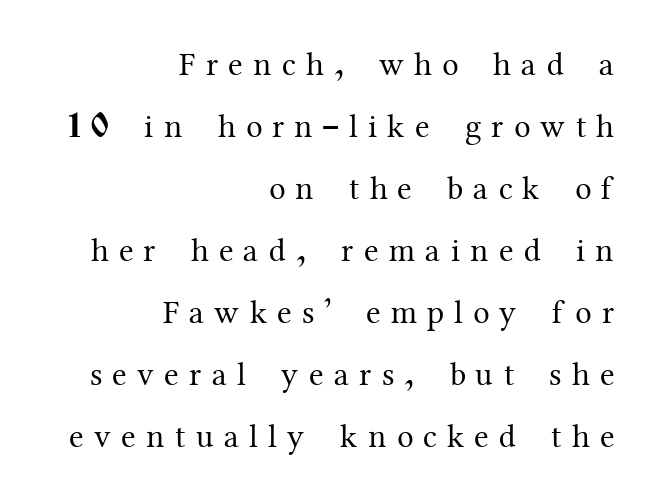
The image shows 33 px regular-weight serif type, upright; set right-aligned, line spacing 1.88x, unusually wide letter spacing (+0.31 em), not underlined; medium stroke contrast and a medium x-height.
